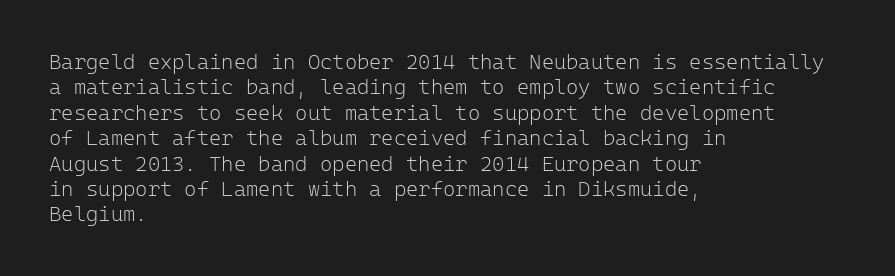
Q: Is the text bold? A: No.
Q: Is the text italic (slanted)? A: No, it is upright.
Q: Is the text underlined? A: No.
Q: How is the paragraph aligned? A: Left-aligned.
Q: Is the spacing between letters normal or unusually wide? A: Normal.
